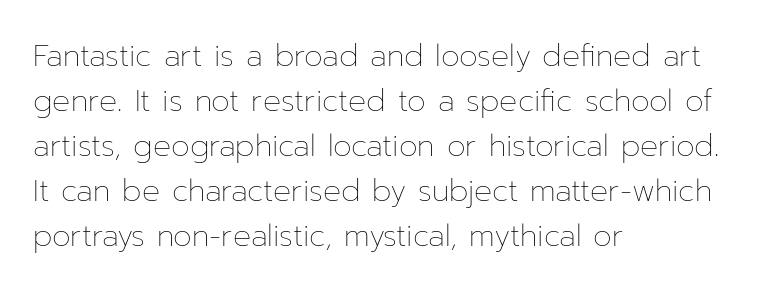
It's the straight-up-and-down kind of type. Each new line begins a customary step beneath the previous one. These lines are rendered in a variable-pitch font. The font sits on the lighter half of the weight spectrum, regular included. Only glyphs here, with clear space below each row. Short note: letters normally spaced.
